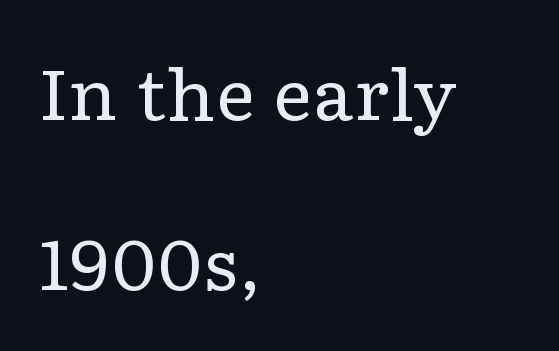
The specimen reads as upright at a glance. The line texture is even and compact thanks to regular tracking. Students, observe: this is what heavily led, spacious text looks like. Here the designer chose a conventional face with non-uniform glyph widths. Horizontally, the lines are justified to the leading edge only.
